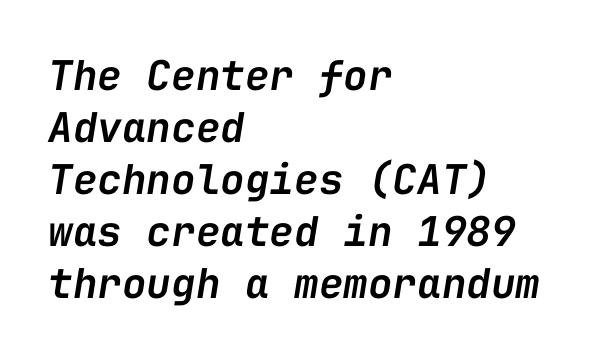
The image shows 41 px semibold type, italic (leaning right), monospaced; set left-aligned, normal line spacing (1.27x), normal letter spacing, not underlined; low stroke contrast and a medium x-height.
